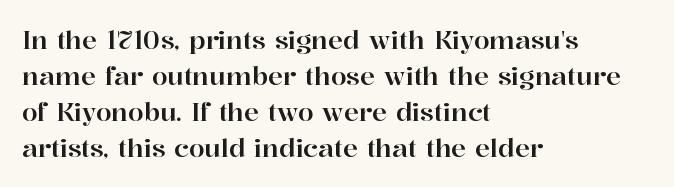
The image shows 25 px text type, upright; set left-aligned, normal line spacing (1.44x), normal letter spacing, not underlined.
